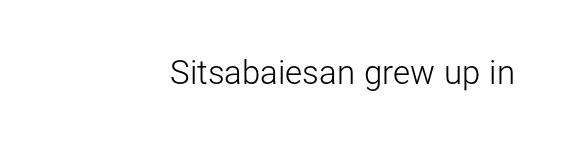
Is the stroke heavy? The answer is a plain regular-or-lighter. Designer's note — italics off, roman on. Type without underlining. The text was rendered using a sans face with plain stroke endings. These lines stack with their right ends in a neat column. Is the letter spacing exaggerated? No — it looks like the ordinary default.
